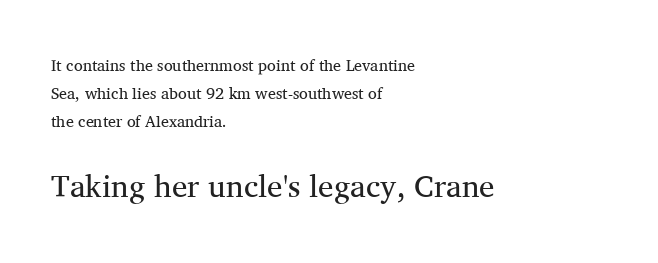
Q: Is the text bold? A: No.
Q: Is the text italic (slanted)? A: No, it is upright.
Q: Is the typeface a serif or a sans-serif typeface? A: Serif.
Q: Is the text underlined? A: No.
Q: How is the paragraph aligned? A: Left-aligned.
Q: Is the spacing between letters normal or unusually wide? A: Normal.
Q: Which block of text is set in a larger size, the first (top) or the second (bottom)? A: The second (bottom) one.
Q: Width (condensed, normal, or wide)? A: Normal.
Q: Stroke contrast? A: Medium.
Q: x-height? A: Medium.
Q: Monospaced? A: No.
